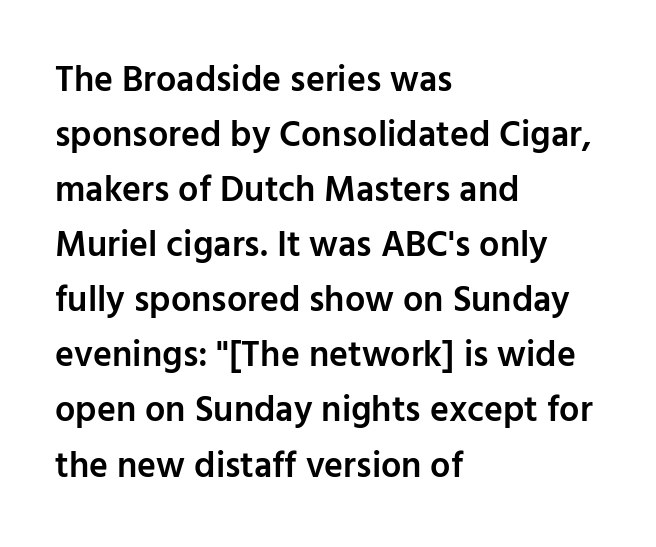
Each word holds together tightly as a unit, with standard inter-letter gaps. The passage shown is typed in a proportional face where columns would drift. Unmarked baselines from the first word to the last. A typesetter would mark this as roman, not italic. In CSS terms this would be text-align: left. The vertical gap from one line to the next is medium.
